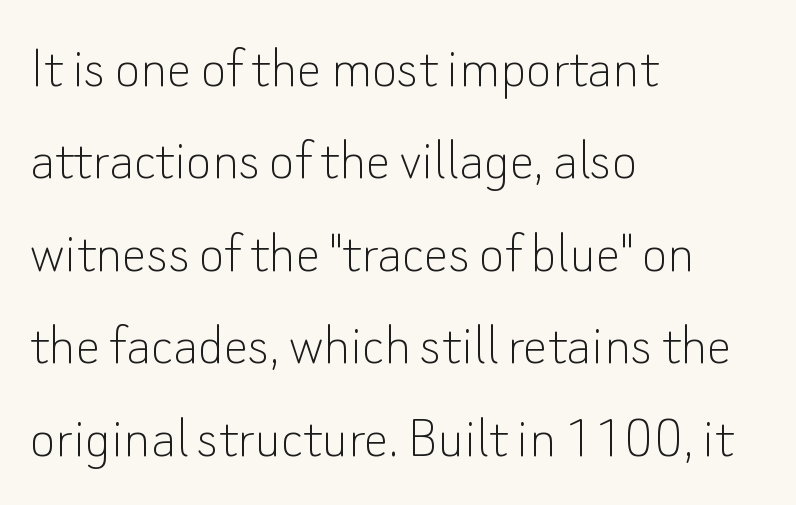
The image shows 62 px thin sans-serif type, upright; set left-aligned, normal line spacing (1.49x), normal letter spacing, not underlined; low stroke contrast and a small x-height.
